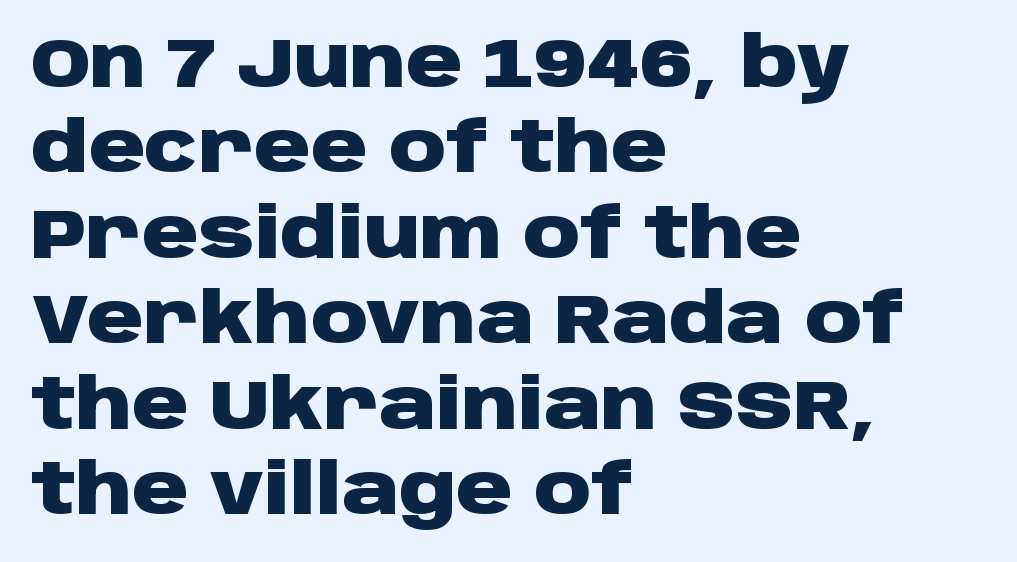
The image shows 70 px heavy, wide sans-serif type, upright; set left-aligned, line spacing 1.22x, normal letter spacing, not underlined; low stroke contrast and a large x-height.
